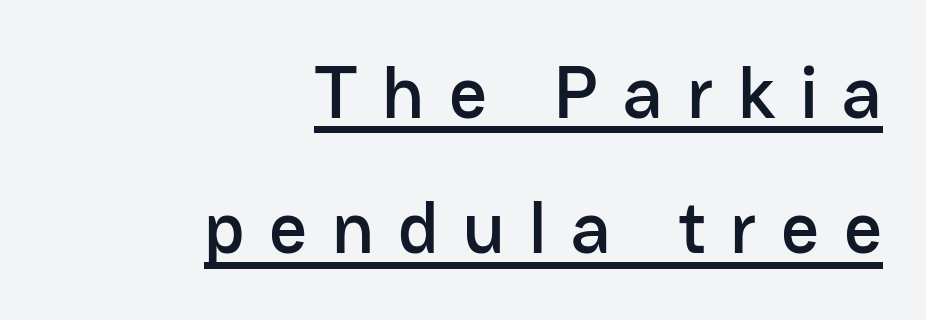
Is the block centered? No — it sits flush against the right margin. A sans-serif font was chosen for this passage. This is the regular roman posture of the typeface. A rule runs beneath these lines of type. Words appear elongated and porous because spacing is wide. Each letter keeps its own natural width here, so spacing adapts to shape.
